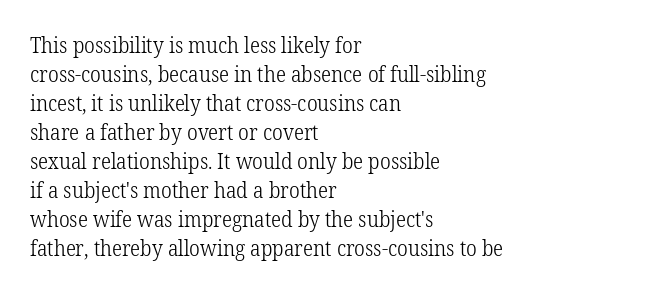
{"italic": "no", "bold": "no", "underline": "no", "align": "left", "line_spacing": "normal", "line_spacing_ratio": 1.38, "letter_spacing": "normal", "letter_spacing_em": 0.0, "glyph_px": 21}
